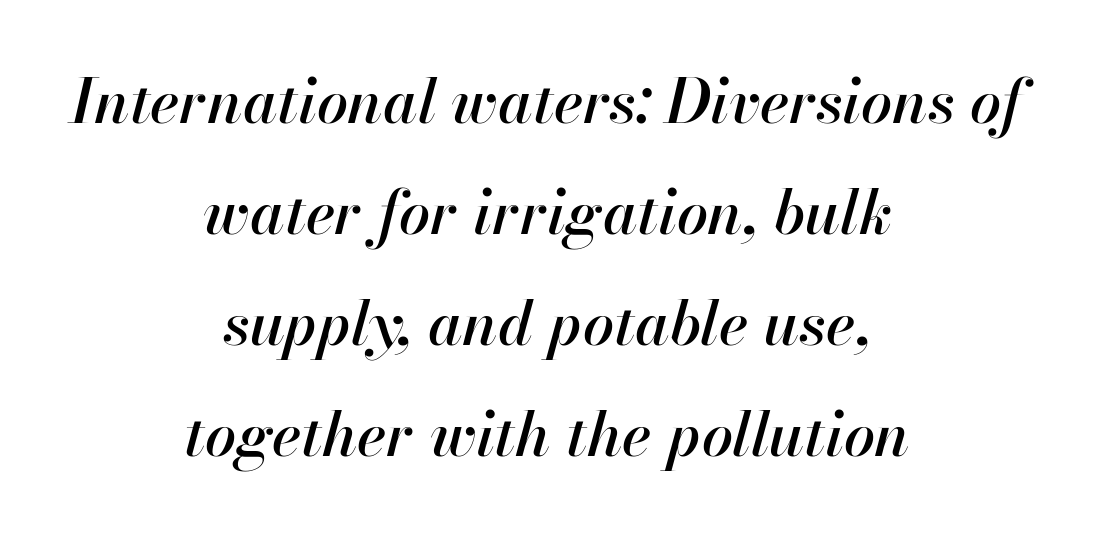
The image shows 62 px text type, italic (leaning right); set centered, line spacing 1.79x, normal letter spacing, not underlined; high stroke contrast and a small x-height.
